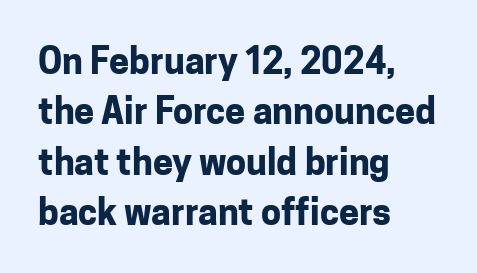
This sample uses plain, unmodified letter spacing. Spacing verdict: proportional, widths tailored to each character. Regarding leading, the lines here are spaced in the standard way. The string is rendered with underlining switched off. A dark, heavy texture on the line: the type is bold.
